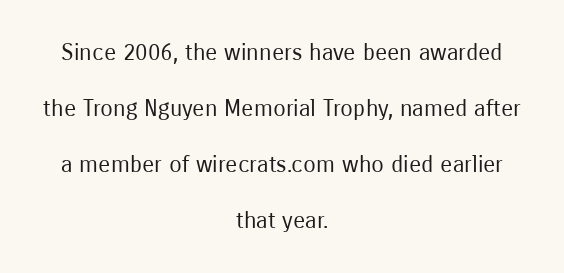
The image shows 23 px text type, upright; set centered, loose line spacing (2.43x), normal letter spacing, not underlined.
